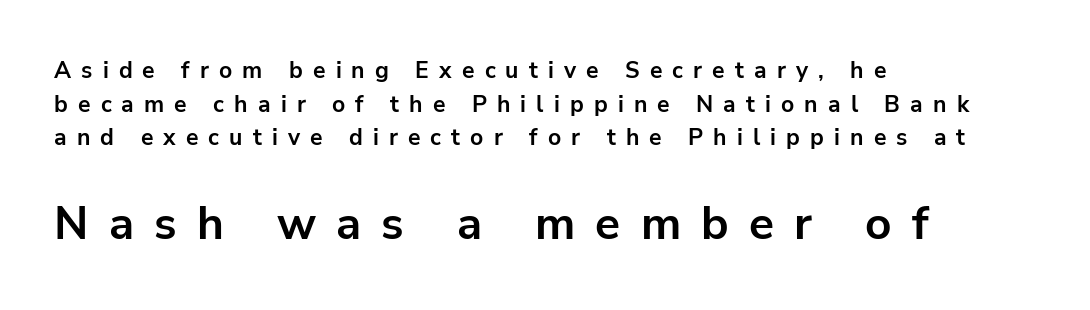
{"serif": "no", "italic": "no", "bold": "yes", "weight": "bold", "width": "normal", "stroke_contrast": "low", "x_height": "medium", "monospaced": "no", "underline": "no", "align": "left", "line_spacing": "normal", "line_spacing_ratio": 1.46, "letter_spacing": "wide", "letter_spacing_em": 0.44, "larger_block": "second", "size_ratio": 2.0, "glyph_px": 46}
